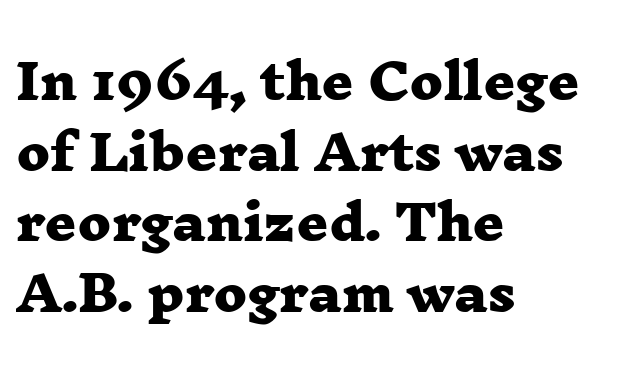
Regular leading. A typesetter would call this proportional, since set widths differ per character. Underlining? Definitely not there. Is the letter spacing exaggerated? No — it looks like the ordinary default.
